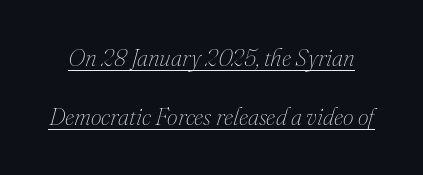
The image shows 24 px text type, italic (leaning right); set loose line spacing (2.46x), normal letter spacing, underlined.
